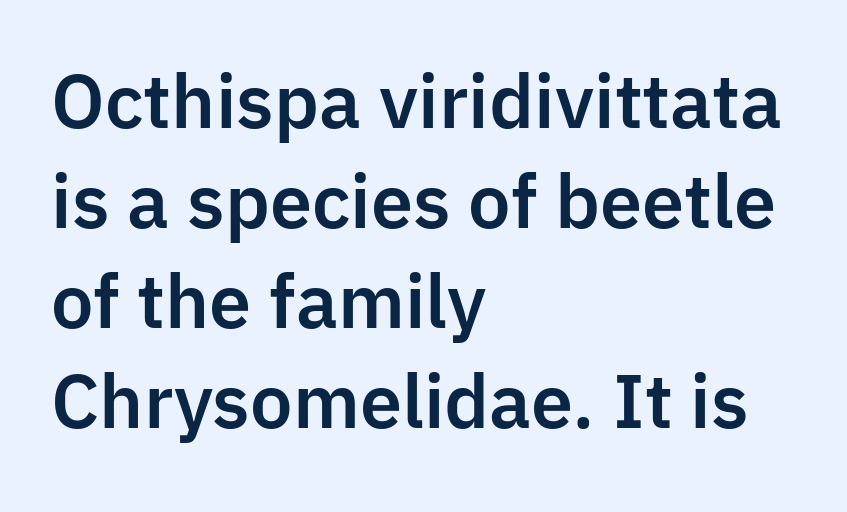
{"serif": "no", "italic": "no", "width": "normal", "stroke_contrast": "low", "x_height": "medium", "monospaced": "no", "underline": "no", "align": "left", "line_spacing": "normal", "line_spacing_ratio": 1.39, "letter_spacing": "normal", "letter_spacing_em": 0.0, "glyph_px": 72}
